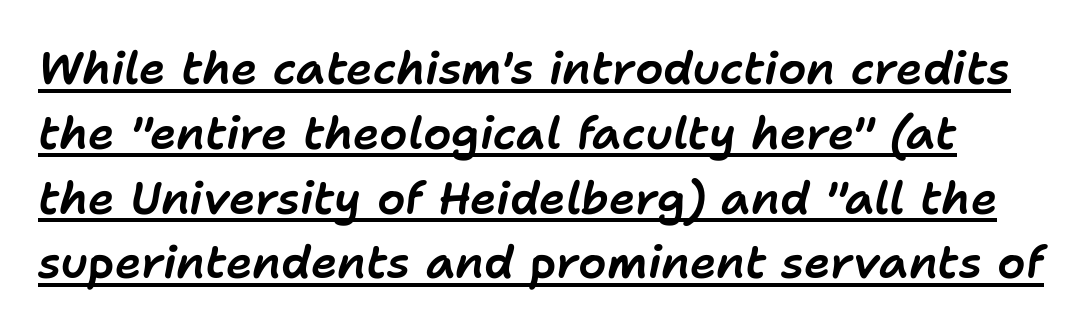
{"italic": "yes", "lean": "right", "slant_degrees": 11, "width": "normal", "stroke_contrast": "low", "x_height": "medium", "monospaced": "no", "underline": "yes", "line_spacing": "normal", "line_spacing_ratio": 1.44, "letter_spacing": "normal", "letter_spacing_em": 0.0, "glyph_px": 45}
